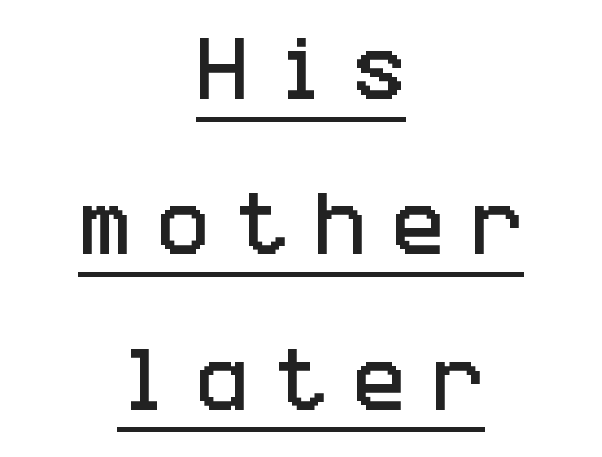
Q: Is the text italic (slanted)? A: No, it is upright.
Q: Is the typeface a serif or a sans-serif typeface? A: Sans-serif.
Q: Is the text underlined? A: Yes.
Q: How is the paragraph aligned? A: Centered.
Q: Is the spacing between letters normal or unusually wide? A: Unusually wide.
Q: Is the spacing between lines tight, normal or loose? A: Loose.
Q: Width (condensed, normal, or wide)? A: Condensed.
Q: Stroke contrast? A: Low.
Q: x-height? A: Large.
